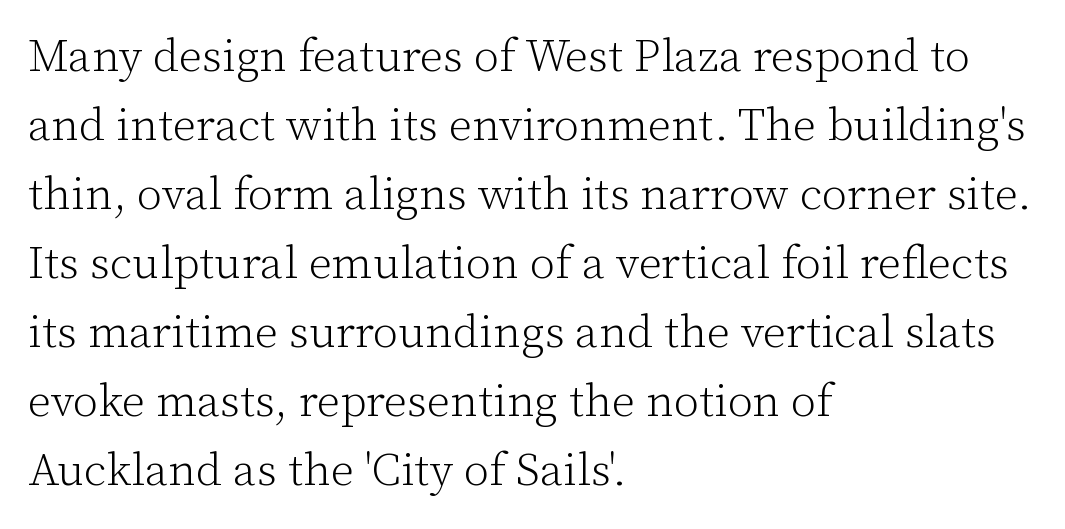
Q: Is the text bold? A: No.
Q: Is the text italic (slanted)? A: No, it is upright.
Q: Is the typeface a serif or a sans-serif typeface? A: Serif.
Q: Is the text underlined? A: No.
Q: How is the paragraph aligned? A: Left-aligned.
Q: Is the spacing between letters normal or unusually wide? A: Normal.
Q: Is the spacing between lines tight, normal or loose? A: Normal.
Q: Width (condensed, normal, or wide)? A: Normal.
Q: Stroke contrast? A: Low.
Q: x-height? A: Medium.
Q: Monospaced? A: No.
